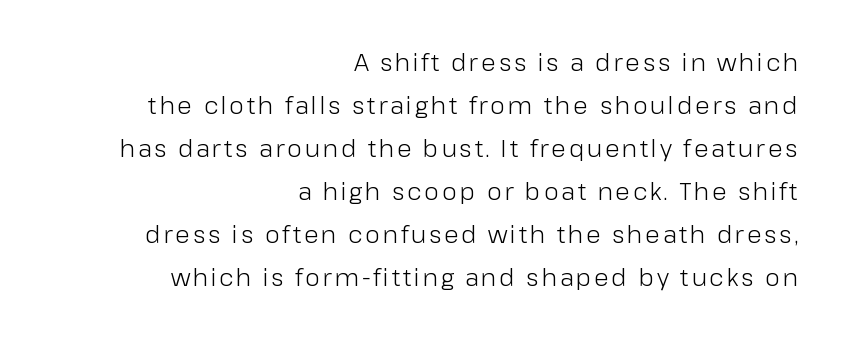
The image shows 24 px text type, upright; set right-aligned, line spacing 1.79x, not underlined.
